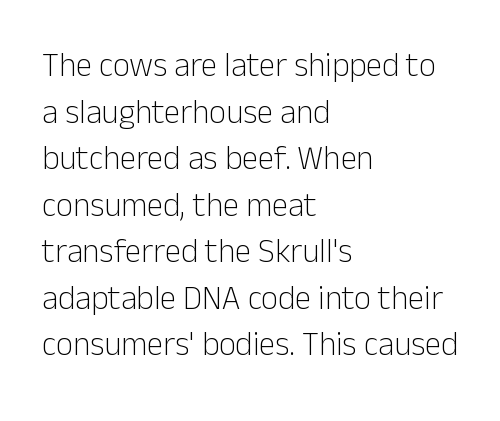
The image shows 33 px light sans-serif type, upright; set left-aligned, normal line spacing (1.41x), normal letter spacing, not underlined; low stroke contrast and a medium x-height.
